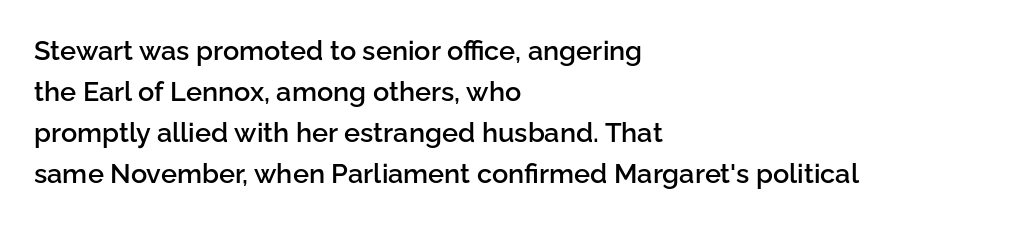
Does extra space separate the letters? No, they use regular spacing. Line spacing here is normal. Visually the block forms a straight wall on the left and a jagged coastline on the right. Unlike italic type, these characters show no tilt at all. The face used here is a semibold: visibly heavier than regular, lighter than bold. The foot of each line stays bare and open.
